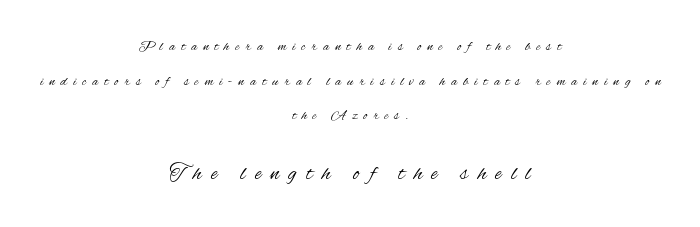
Small over large — that's the arrangement of the two blocks here. Horizontal alignment here is central, giving a formal, balanced look. No extra ink here — the face is not bold. Someone cranked the tracking dial way up on this one.
